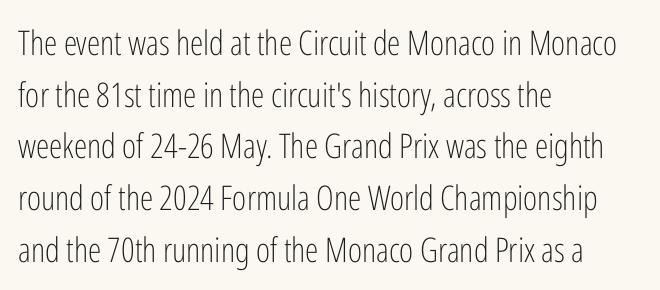
The image shows 34 px light, condensed sans-serif type, upright; set left-aligned, normal line spacing (1.52x), normal letter spacing, not underlined; low stroke contrast and a medium x-height.
